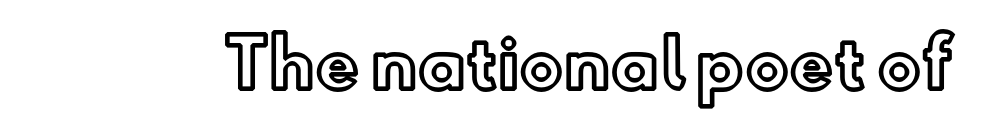
Q: Is the text italic (slanted)? A: No, it is upright.
Q: Is the text underlined? A: No.
Q: Is the spacing between letters normal or unusually wide? A: Normal.
Q: Width (condensed, normal, or wide)? A: Normal.
Q: x-height? A: Small.
Q: Monospaced? A: No.
